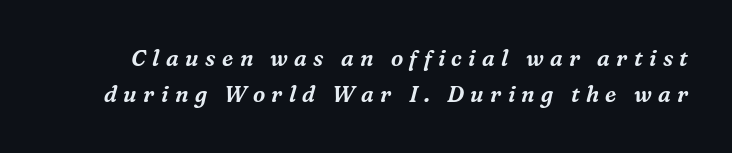
{"italic": "yes", "lean": "right", "slant_degrees": 16, "underline": "no", "line_spacing": "normal", "line_spacing_ratio": 1.64, "letter_spacing": "wide", "letter_spacing_em": 0.29, "glyph_px": 22}
